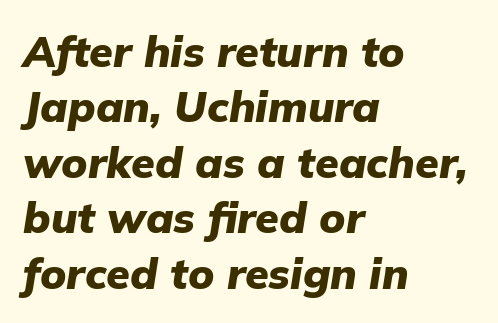
The image shows 43 px heavy type, italic (leaning right); set left-aligned, normal line spacing (1.29x), normal letter spacing, not underlined; low stroke contrast and a medium x-height.
